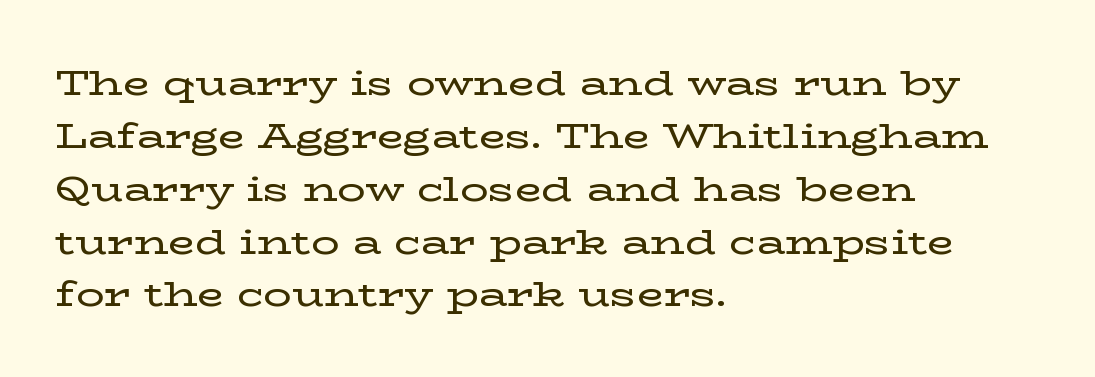
The image shows 35 px wide serif type, upright; set left-aligned, normal line spacing (1.51x), normal letter spacing, not underlined; low stroke contrast and a medium x-height.
